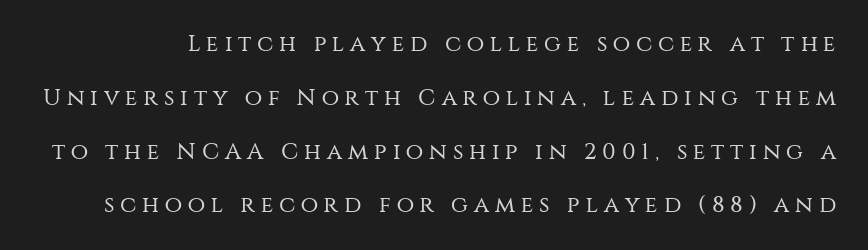
The image shows 23 px text type, upright; set loose line spacing (2.34x), unusually wide letter spacing (+0.25 em), not underlined.
